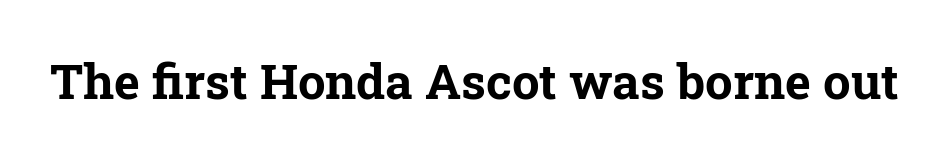
{"serif": "yes", "italic": "no", "bold": "yes", "weight": "bold", "width": "normal", "stroke_contrast": "low", "x_height": "medium", "monospaced": "no", "underline": "no", "letter_spacing": "normal", "letter_spacing_em": 0.0, "glyph_px": 49}
